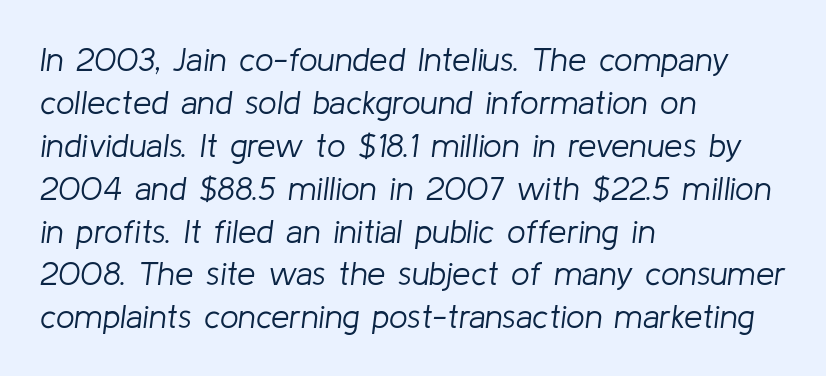
Q: Is the text bold? A: No.
Q: Is the text italic (slanted)? A: Yes, it leans right by about 8 degrees.
Q: Is the text underlined? A: No.
Q: How is the paragraph aligned? A: Left-aligned.
Q: Is the spacing between letters normal or unusually wide? A: Normal.
Q: Is the spacing between lines tight, normal or loose? A: Normal.
Q: Width (condensed, normal, or wide)? A: Normal.
Q: Stroke contrast? A: Low.
Q: x-height? A: Medium.
Q: Monospaced? A: No.
